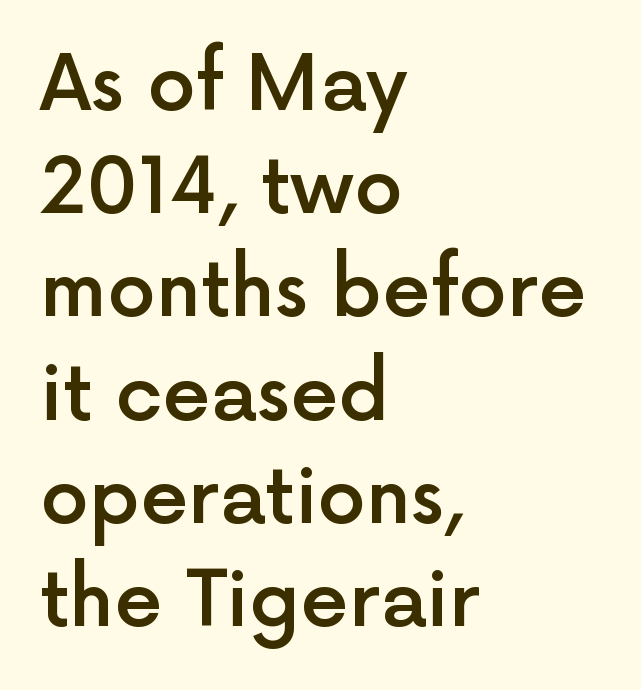
Reading down the column, the eye jumps a familiar distance to each next line. Caption: multi-line text, flush left, ragged right. Tracking here is standard; glyphs follow each other at the usual distance. The zone under the glyphs is completely vacant. Summary of weight: moderately heavy, a semibold. The letters stand upright; this is a roman face.
